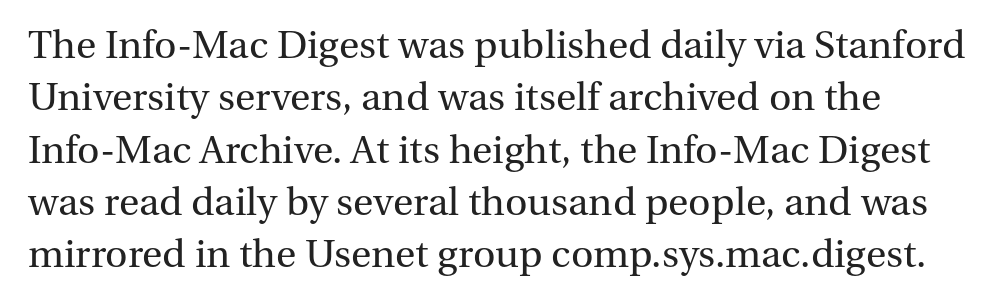
The image shows 39 px regular-weight serif type, upright; set left-aligned, normal line spacing (1.34x), normal letter spacing, not underlined; medium stroke contrast and a medium x-height.
